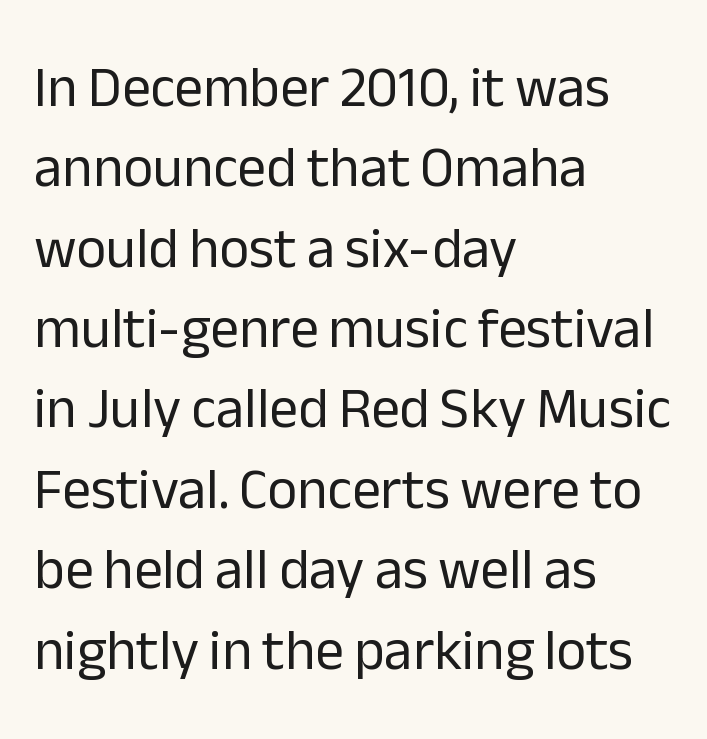
The image shows 57 px regular-weight sans-serif type, upright; set left-aligned, normal line spacing (1.41x), normal letter spacing, not underlined; low stroke contrast and a medium x-height.
